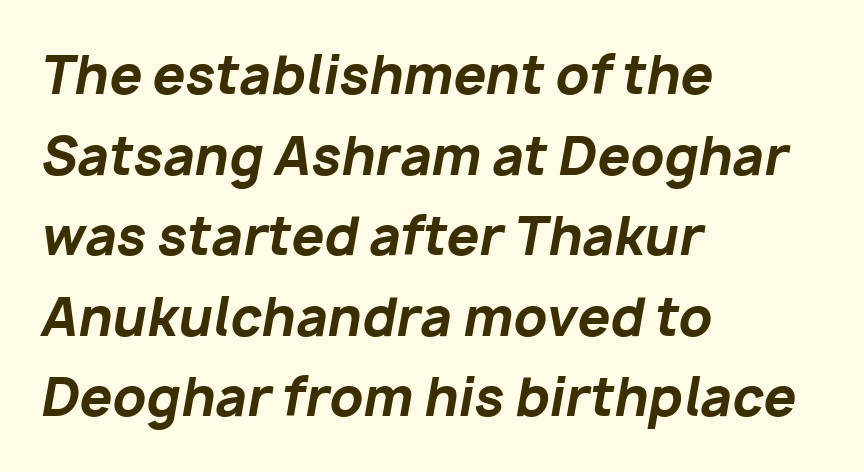
{"italic": "yes", "lean": "right", "slant_degrees": 10, "bold": "yes", "weight": "bold", "width": "normal", "stroke_contrast": "low", "x_height": "medium", "monospaced": "no", "underline": "no", "align": "left", "line_spacing": "normal", "line_spacing_ratio": 1.55, "letter_spacing": "normal", "letter_spacing_em": 0.0, "glyph_px": 52}
